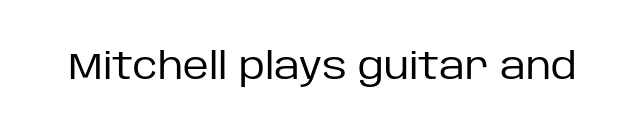
Q: Is the text bold? A: No.
Q: Is the text italic (slanted)? A: No, it is upright.
Q: Is the typeface a serif or a sans-serif typeface? A: Sans-serif.
Q: Is the text underlined? A: No.
Q: Is the spacing between letters normal or unusually wide? A: Normal.
Q: Width (condensed, normal, or wide)? A: Normal.
Q: Stroke contrast? A: Low.
Q: x-height? A: Large.
Q: Monospaced? A: No.
